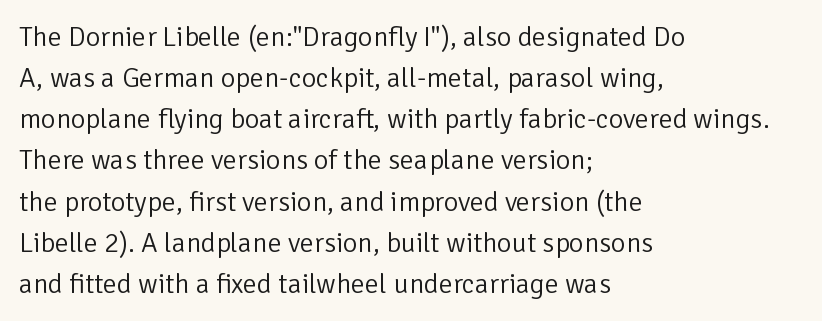
Q: Is the text bold? A: No.
Q: Is the text italic (slanted)? A: No, it is upright.
Q: Is the typeface a serif or a sans-serif typeface? A: Sans-serif.
Q: Is the text underlined? A: No.
Q: How is the paragraph aligned? A: Left-aligned.
Q: Is the spacing between letters normal or unusually wide? A: Normal.
Q: Is the spacing between lines tight, normal or loose? A: Normal.
Q: Width (condensed, normal, or wide)? A: Normal.
Q: Stroke contrast? A: Low.
Q: x-height? A: Medium.
Q: Monospaced? A: No.
